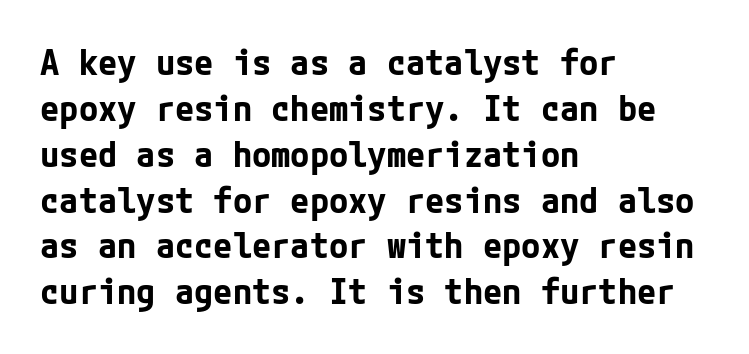
Q: Is the text bold? A: Yes.
Q: Is the text italic (slanted)? A: No, it is upright.
Q: Is the typeface a serif or a sans-serif typeface? A: Sans-serif.
Q: Is the text underlined? A: No.
Q: How is the paragraph aligned? A: Left-aligned.
Q: Is the spacing between letters normal or unusually wide? A: Normal.
Q: Is the spacing between lines tight, normal or loose? A: Normal.
Q: Width (condensed, normal, or wide)? A: Normal.
Q: Stroke contrast? A: Low.
Q: x-height? A: Medium.
